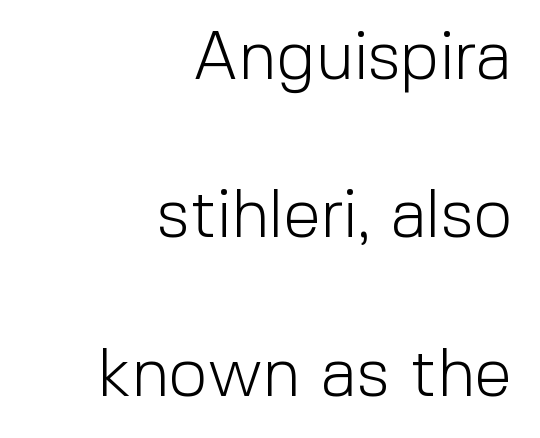
The image shows 68 px light sans-serif type, upright; set right-aligned, loose line spacing (2.33x), normal letter spacing, not underlined; a medium x-height.
